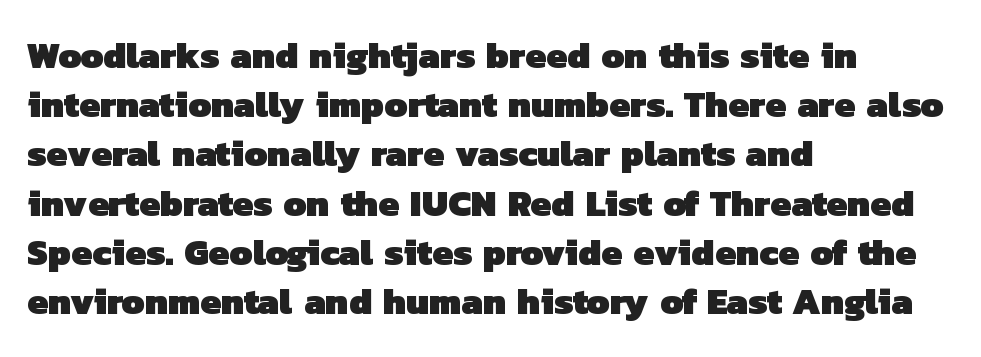
Q: Is the text bold? A: Yes.
Q: Is the typeface a serif or a sans-serif typeface? A: Sans-serif.
Q: Is the text underlined? A: No.
Q: How is the paragraph aligned? A: Left-aligned.
Q: Is the spacing between letters normal or unusually wide? A: Normal.
Q: Is the spacing between lines tight, normal or loose? A: Normal.
Q: Width (condensed, normal, or wide)? A: Normal.
Q: Stroke contrast? A: Low.
Q: x-height? A: Medium.
Q: Monospaced? A: No.
